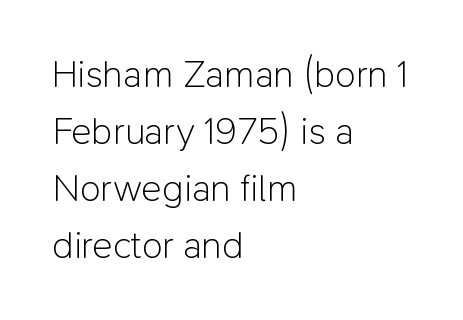
{"serif": "no", "italic": "no", "bold": "no", "weight": "light", "width": "normal", "stroke_contrast": "low", "x_height": "medium", "monospaced": "no", "underline": "no", "align": "left", "line_spacing": "normal", "line_spacing_ratio": 1.5, "letter_spacing": "normal", "letter_spacing_em": 0.0, "glyph_px": 38}
